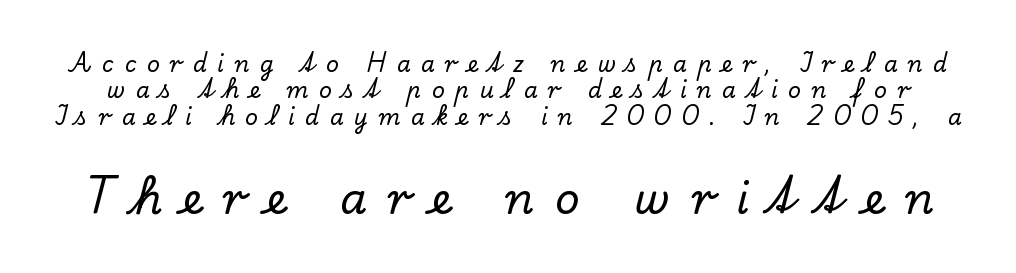
{"serif": "yes", "width": "normal", "stroke_contrast": "low", "x_height": "small", "monospaced": "no", "underline": "no", "line_spacing_ratio": 1.2, "letter_spacing": "wide", "letter_spacing_em": 0.48, "larger_block": "second", "size_ratio": 1.95, "glyph_px": 43}
